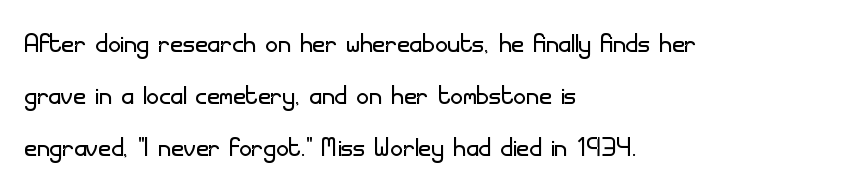
{"serif": "no", "italic": "no", "bold": "no", "weight": "light", "width": "normal", "stroke_contrast": "low", "x_height": "small", "monospaced": "no", "underline": "no", "align": "left", "line_spacing": "normal", "line_spacing_ratio": 1.48, "letter_spacing": "normal", "letter_spacing_em": 0.0, "glyph_px": 35}
